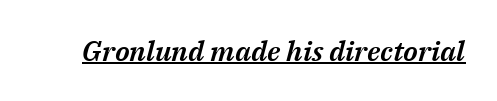
{"italic": "yes", "lean": "right", "slant_degrees": 14, "width": "normal", "stroke_contrast": "medium", "x_height": "medium", "monospaced": "no", "underline": "yes", "letter_spacing": "normal", "letter_spacing_em": 0.0, "glyph_px": 28}
